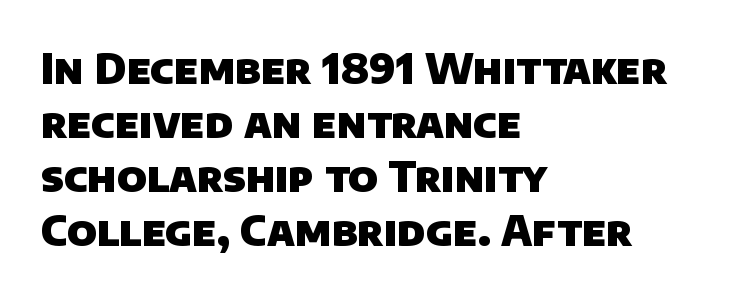
Q: Is the text bold? A: Yes.
Q: Is the typeface a serif or a sans-serif typeface? A: Sans-serif.
Q: Is the text underlined? A: No.
Q: How is the paragraph aligned? A: Left-aligned.
Q: Is the spacing between letters normal or unusually wide? A: Normal.
Q: Is the spacing between lines tight, normal or loose? A: Normal.
Q: Width (condensed, normal, or wide)? A: Normal.
Q: Stroke contrast? A: Low.
Q: x-height? A: Large.
Q: Monospaced? A: No.
